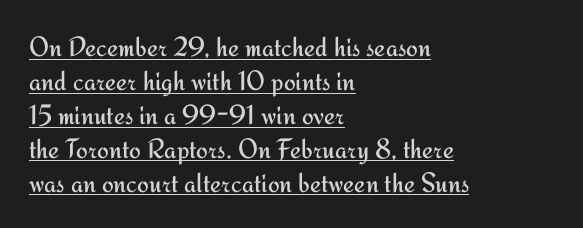
{"serif": "no", "italic": "no", "bold": "no", "weight": "regular", "width": "normal", "stroke_contrast": "medium", "x_height": "small", "monospaced": "no", "underline": "yes", "align": "left", "line_spacing_ratio": 1.21, "letter_spacing": "normal", "letter_spacing_em": 0.0, "glyph_px": 28}
